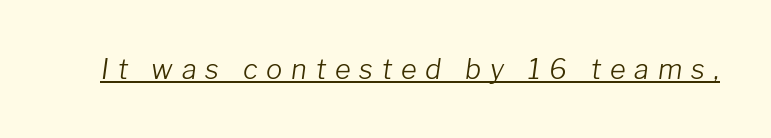
Q: Is the text bold? A: No.
Q: Is the text italic (slanted)? A: Yes, it leans right by about 8 degrees.
Q: Is the text underlined? A: Yes.
Q: Is the spacing between letters normal or unusually wide? A: Unusually wide.
